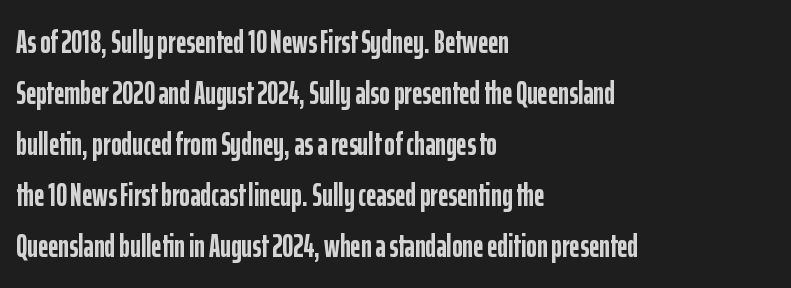
{"serif": "no", "italic": "no", "bold": "yes", "weight": "semibold", "width": "condensed", "stroke_contrast": "low", "x_height": "medium", "monospaced": "no", "underline": "no", "align": "left", "line_spacing": "normal", "line_spacing_ratio": 1.59, "letter_spacing": "normal", "letter_spacing_em": 0.0, "glyph_px": 32}
